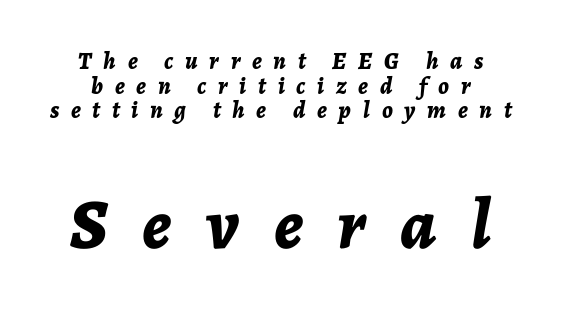
{"italic": "yes", "lean": "right", "slant_degrees": 7, "bold": "yes", "weight": "bold", "width": "normal", "stroke_contrast": "low", "x_height": "medium", "monospaced": "no", "underline": "no", "line_spacing": "tight", "line_spacing_ratio": 1.03, "letter_spacing": "wide", "letter_spacing_em": 0.49, "larger_block": "second", "size_ratio": 2.96, "glyph_px": 71}
